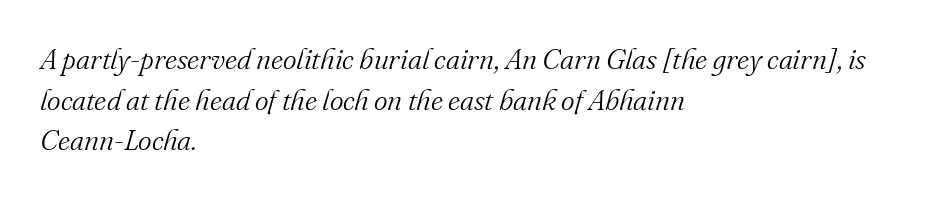
Are there feet on the stems? There are — it's a serif. Summary of weight: not heavy and not bold. Compared with ordinary roman type, these characters are visibly tilted. One glance says typical: line gaps are just what's usual. Any mark beneath the type? The region is blank.
